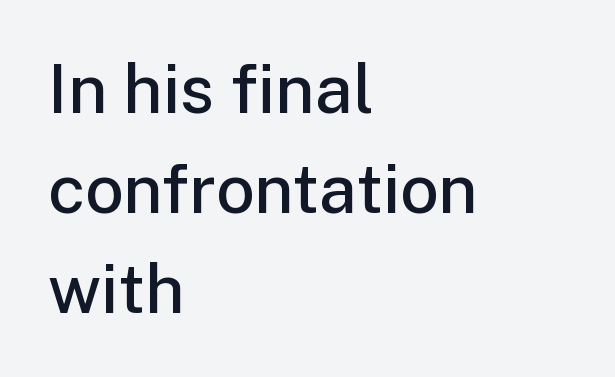
{"serif": "no", "italic": "no", "bold": "semi", "weight": "semibold", "width": "normal", "stroke_contrast": "low", "x_height": "medium", "monospaced": "no", "underline": "no", "align": "left", "line_spacing": "normal", "line_spacing_ratio": 1.47, "letter_spacing": "normal", "letter_spacing_em": 0.0, "glyph_px": 68}
